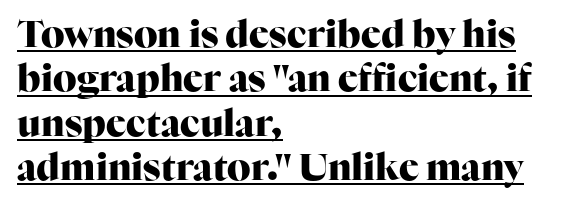
The image shows 37 px heavy serif type, upright; set left-aligned, line spacing 1.2x, normal letter spacing, underlined; high stroke contrast and a medium x-height.
